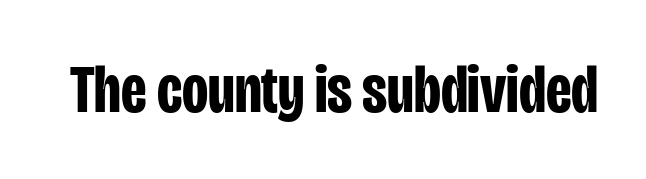
The type family on display is of the sans-serif kind. Varying glyph widths throughout — classic text-font behaviour. No extra tracking has been applied to these lines. The specimen reads as upright at a glance. Words float on clear page, feet unadorned.
